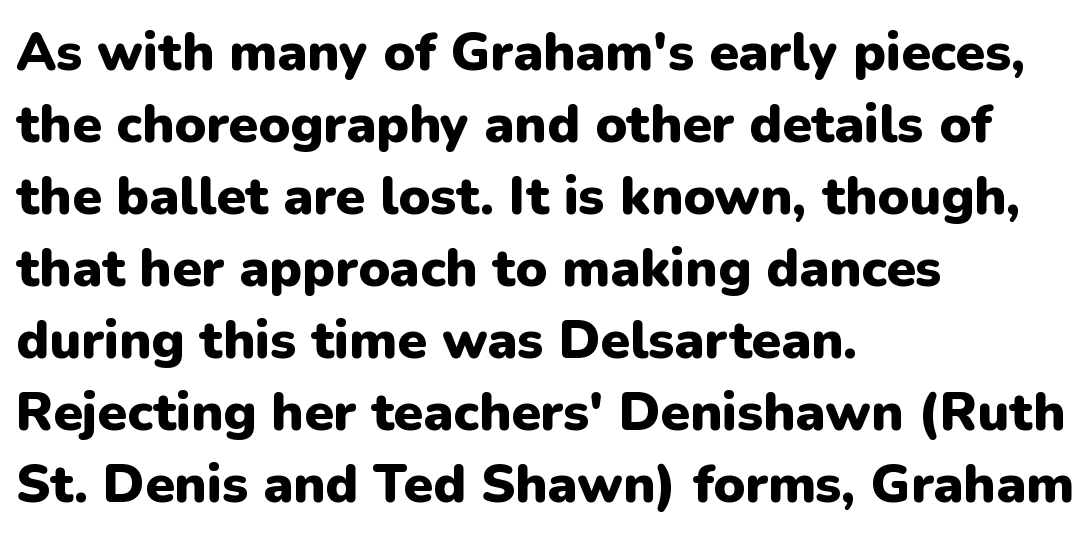
The vertical gap from one line to the next is medium. No italicization has been applied; the sample stays upright. The line texture is even and compact thanks to regular tracking. The compositor pushed each line to the left boundary. As a designer I'd log this as weight 700, bold. Typographically, this falls in the sans-serif category.
